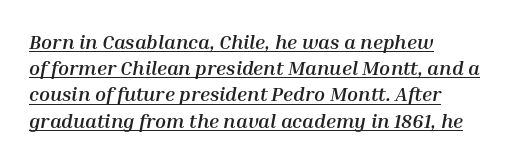
Rendered with sloped, italic letterforms. How heavy is the stroke? Heavy — this is a bold. How are the letters spaced? Ordinarily, with no added tracking. This rendering features underlined lettering. Reading down the column, the eye jumps a familiar distance to each next line.
